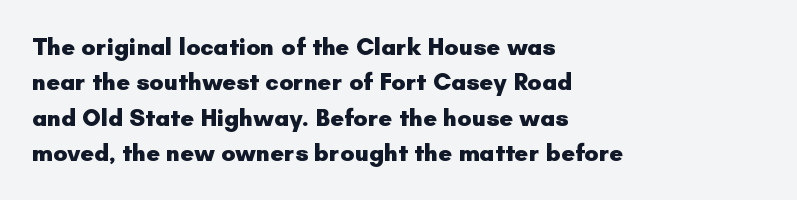
Q: Is the text bold? A: Yes.
Q: Is the text italic (slanted)? A: No, it is upright.
Q: Is the text underlined? A: No.
Q: How is the paragraph aligned? A: Left-aligned.
Q: Is the spacing between letters normal or unusually wide? A: Normal.
Q: Is the spacing between lines tight, normal or loose? A: Normal.
